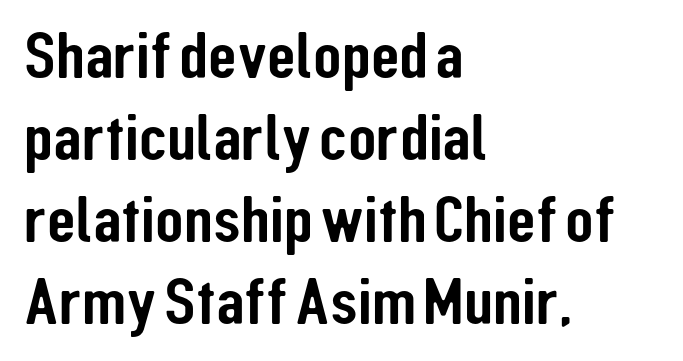
Q: Is the text italic (slanted)? A: No, it is upright.
Q: Is the typeface a serif or a sans-serif typeface? A: Sans-serif.
Q: Is the text underlined? A: No.
Q: How is the paragraph aligned? A: Left-aligned.
Q: Is the spacing between letters normal or unusually wide? A: Normal.
Q: Width (condensed, normal, or wide)? A: Condensed.
Q: Stroke contrast? A: Low.
Q: x-height? A: Medium.
Q: Monospaced? A: No.
